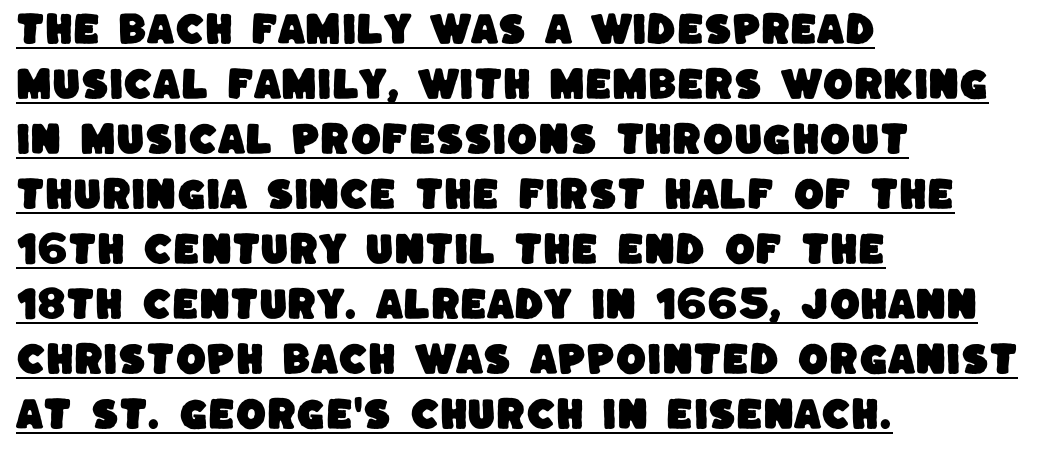
{"serif": "no", "width": "normal", "stroke_contrast": "low", "x_height": "large", "monospaced": "no", "underline": "yes", "align": "left", "line_spacing": "normal", "line_spacing_ratio": 1.57, "letter_spacing": "normal", "letter_spacing_em": 0.0, "glyph_px": 35}
